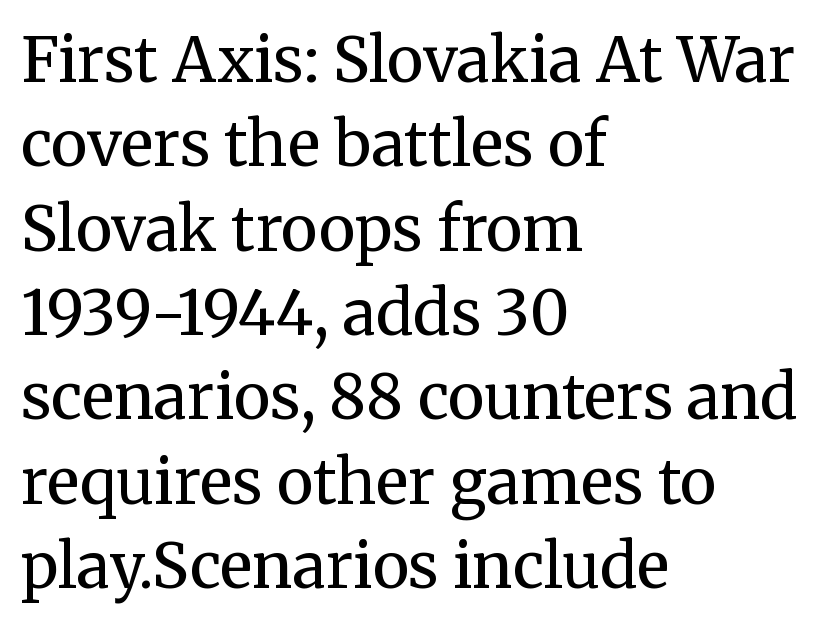
The axis of the letterforms is exactly vertical. The glyphs are unaccompanied by any horizontal stroke below them. Here the designer chose a conventional face with non-uniform glyph widths. Each word holds together tightly as a unit, with standard inter-letter gaps.
